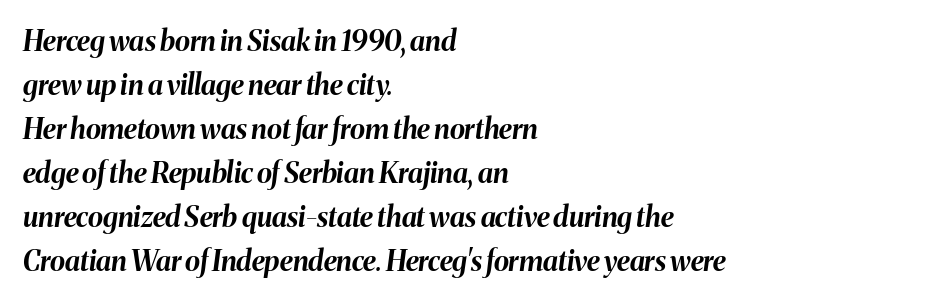
{"italic": "yes", "lean": "right", "slant_degrees": 8, "bold": "yes", "weight": "bold", "width": "normal", "stroke_contrast": "medium", "x_height": "medium", "monospaced": "no", "underline": "no", "align": "left", "line_spacing": "normal", "line_spacing_ratio": 1.57, "letter_spacing": "normal", "letter_spacing_em": 0.0, "glyph_px": 28}
